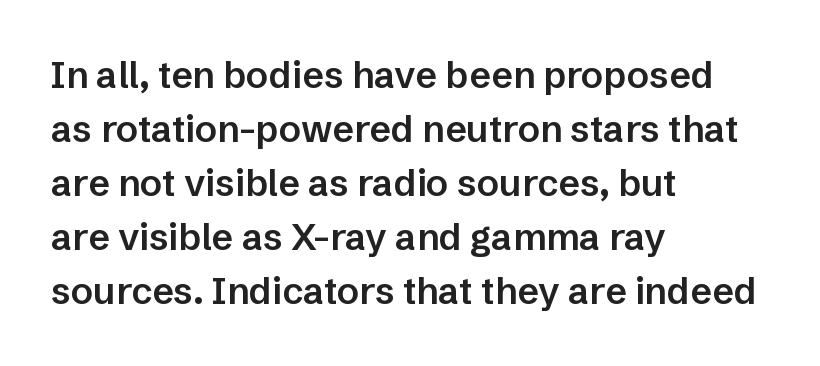
The image shows 37 px semibold sans-serif type, upright; set left-aligned, normal line spacing (1.46x), normal letter spacing, not underlined; low stroke contrast and a medium x-height.
